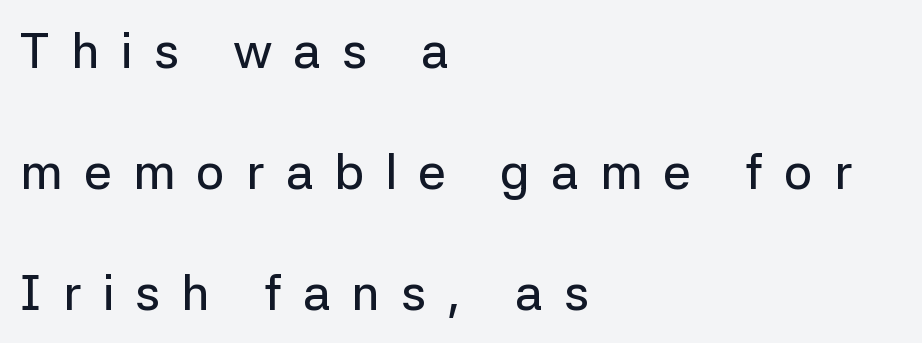
The image shows 50 px sans-serif type, upright; set left-aligned, loose line spacing (2.42x), unusually wide letter spacing (+0.42 em), not underlined; low stroke contrast and a medium x-height.
